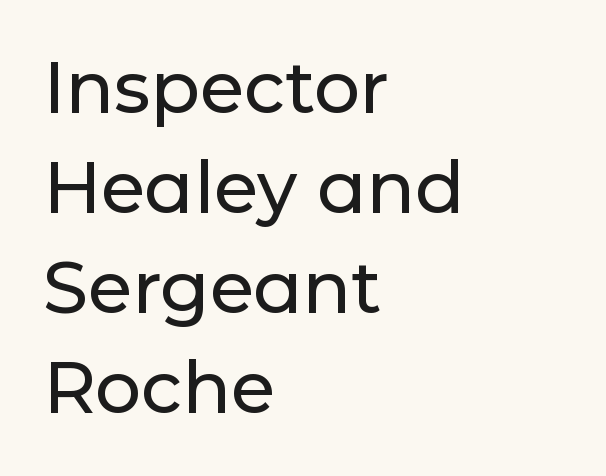
The image shows 72 px sans-serif type, upright; set left-aligned, normal line spacing (1.39x), normal letter spacing, not underlined; low stroke contrast and a medium x-height.
